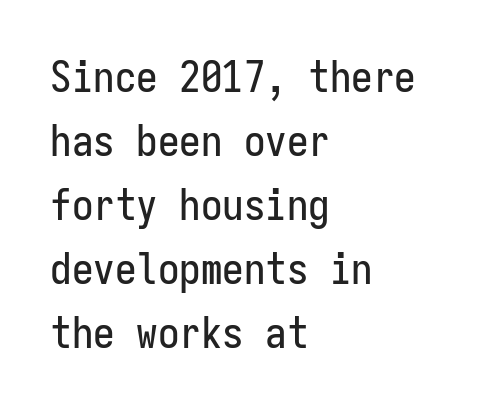
Q: Is the text italic (slanted)? A: No, it is upright.
Q: Is the typeface a serif or a sans-serif typeface? A: Sans-serif.
Q: Is the text underlined? A: No.
Q: How is the paragraph aligned? A: Left-aligned.
Q: Is the spacing between letters normal or unusually wide? A: Normal.
Q: Is the spacing between lines tight, normal or loose? A: Normal.
Q: Width (condensed, normal, or wide)? A: Condensed.
Q: Stroke contrast? A: Low.
Q: x-height? A: Medium.
Q: Monospaced? A: Yes.
